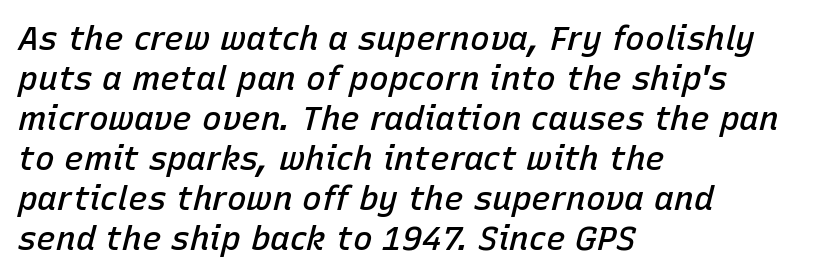
The image shows 33 px semibold type, italic (leaning right); set left-aligned, line spacing 1.21x, normal letter spacing, not underlined; low stroke contrast and a medium x-height.
